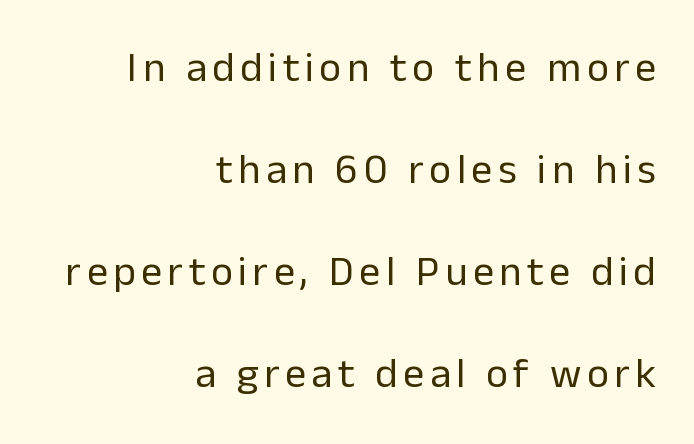
The image shows 42 px regular-weight sans-serif type, upright; set right-aligned, loose line spacing (2.43x), not underlined; low stroke contrast and a medium x-height.
